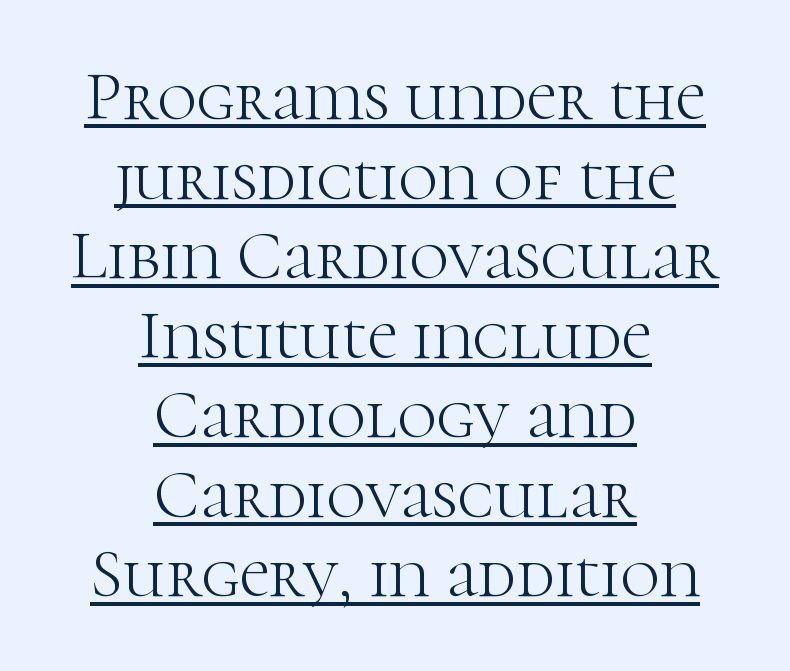
{"serif": "yes", "italic": "no", "bold": "no", "weight": "light", "width": "normal", "stroke_contrast": "high", "x_height": "medium", "monospaced": "no", "underline": "yes", "align": "center", "line_spacing_ratio": 1.17, "letter_spacing": "normal", "letter_spacing_em": 0.0, "glyph_px": 68}
